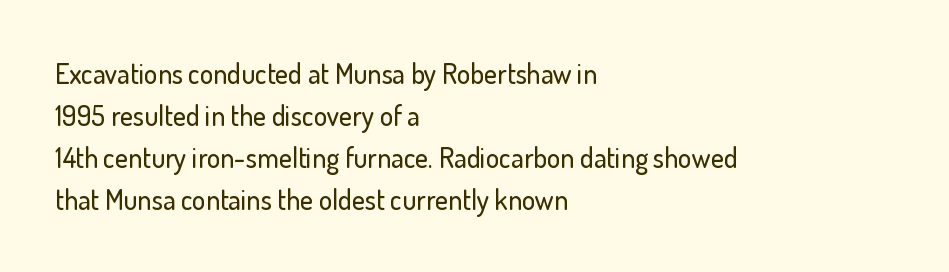
This sample is left-justified, so line endings fall wherever the words run out. The gaps between neighbouring characters are ordinary and unremarkable. When letters stand straight like this, we call the style roman or upright. The passage shown is typed in a proportional face where columns would drift. Check the space under the baseline: it is left empty. The space between consecutive lines is moderate.
